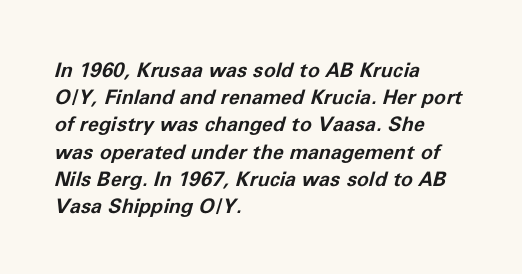
Q: Is the text bold? A: Yes.
Q: Is the text italic (slanted)? A: Yes, it leans right by about 11 degrees.
Q: Is the text underlined? A: No.
Q: How is the paragraph aligned? A: Left-aligned.
Q: Is the spacing between letters normal or unusually wide? A: Normal.
Q: Is the spacing between lines tight, normal or loose? A: Normal.
